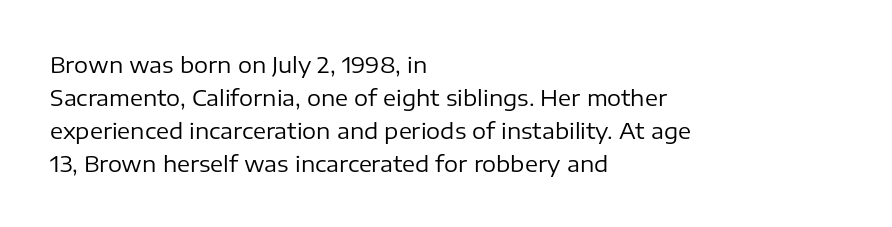
In terms of leading, this rendering sits right in the middle. Quick note: not italic, upright. Stems here are at most as thick as an everyday book face. Letter spacing: default.
